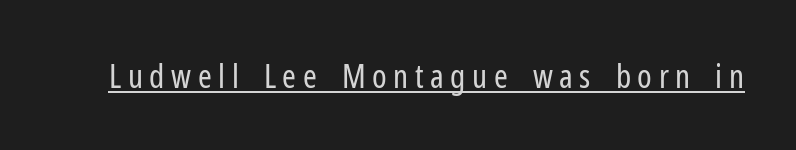
{"serif": "no", "italic": "no", "bold": "no", "weight": "regular", "width": "condensed", "stroke_contrast": "low", "x_height": "medium", "monospaced": "no", "underline": "yes", "letter_spacing": "wide", "letter_spacing_em": 0.2, "glyph_px": 33}
